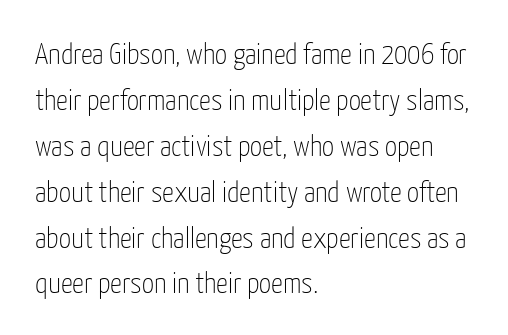
Reading down the column, the eye jumps a familiar distance to each next line. A bare baseline throughout the passage. The face looks like a standard text weight, possibly lighter. The tracking reads as untouched default to a designer's eye. Examine the stroke ends and you'll find no serifs.
